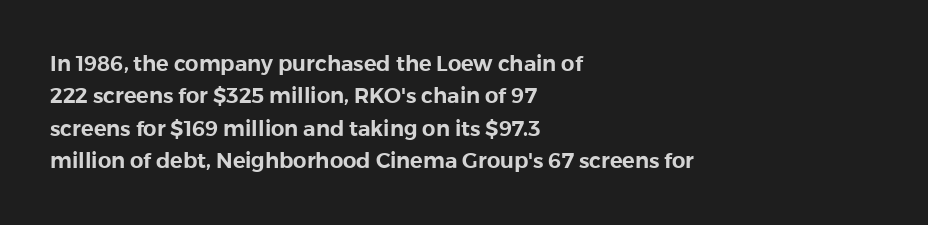
Q: Is the text italic (slanted)? A: No, it is upright.
Q: Is the text underlined? A: No.
Q: How is the paragraph aligned? A: Left-aligned.
Q: Is the spacing between letters normal or unusually wide? A: Normal.
Q: Is the spacing between lines tight, normal or loose? A: Normal.
